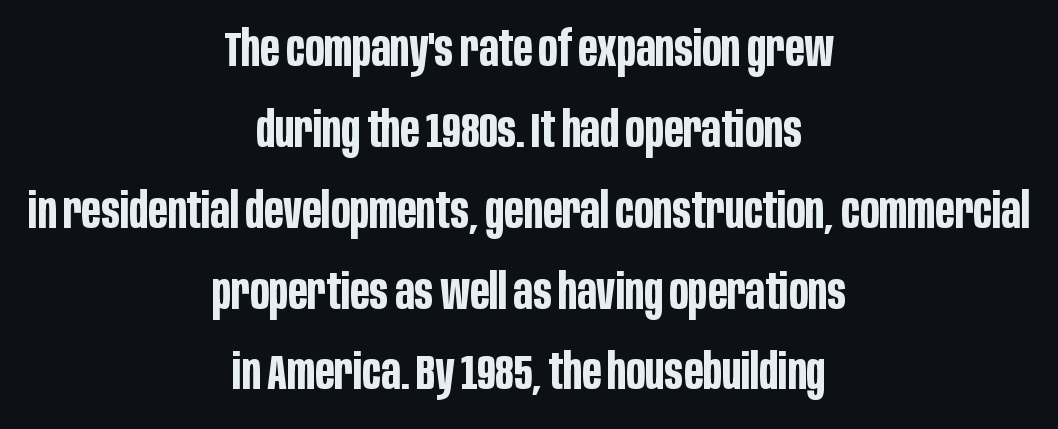
The image shows 49 px bold, condensed sans-serif type, upright; set centered, normal line spacing (1.65x), normal letter spacing, not underlined; low stroke contrast and a large x-height.
